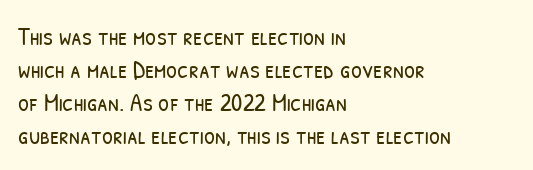
The image shows 25 px text type; set left-aligned, normal line spacing (1.32x), normal letter spacing, not underlined.
